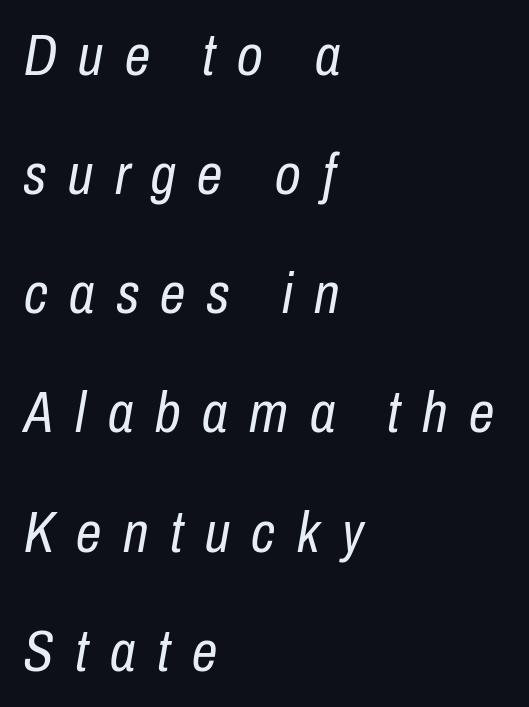
The image shows 57 px regular-weight, condensed type, italic (leaning right); set left-aligned, loose line spacing (2.09x), unusually wide letter spacing (+0.38 em), not underlined; low stroke contrast and a medium x-height.
